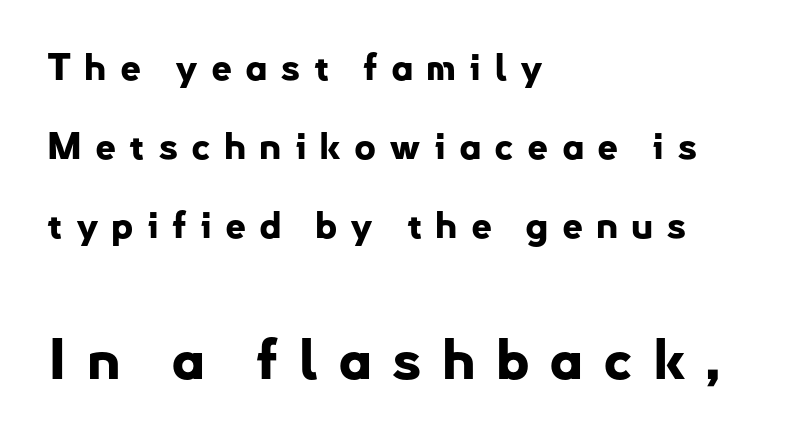
This rendering uses left alignment, leaving the right contour irregular. Inter-character spacing is expanded well beyond the font's built-in metrics. These lines were composed using upright roman letters. This is sans-serif lettering, the kind often seen on screens and signage. Each glyph is drawn with heavy, bold strokes. The face used here is proportionally spaced, like ordinary book or web type.
